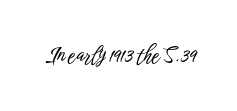
The image shows 21 px text type; set normal letter spacing, not underlined.
